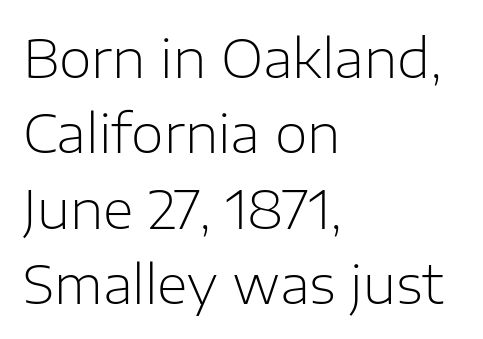
Q: Is the text bold? A: No.
Q: Is the text italic (slanted)? A: No, it is upright.
Q: Is the typeface a serif or a sans-serif typeface? A: Sans-serif.
Q: Is the text underlined? A: No.
Q: How is the paragraph aligned? A: Left-aligned.
Q: Is the spacing between letters normal or unusually wide? A: Normal.
Q: Is the spacing between lines tight, normal or loose? A: Normal.
Q: Width (condensed, normal, or wide)? A: Normal.
Q: Stroke contrast? A: Low.
Q: x-height? A: Medium.
Q: Monospaced? A: No.
